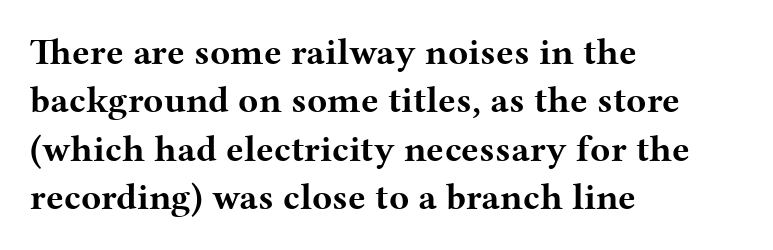
The image shows 37 px bold, wide serif type, upright; set left-aligned, normal line spacing (1.31x), normal letter spacing, not underlined; medium stroke contrast and a medium x-height.
